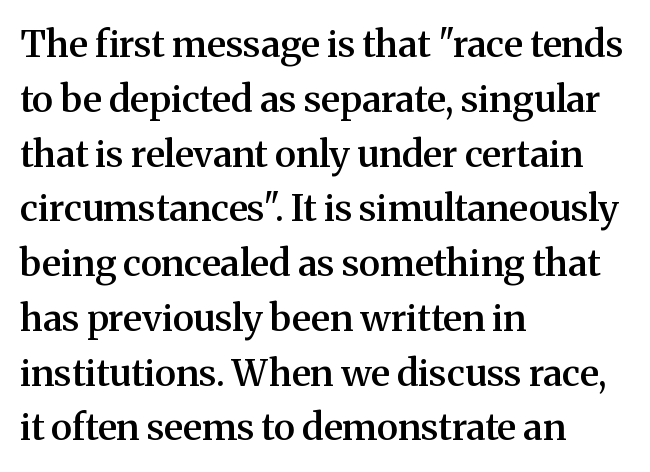
{"serif": "yes", "italic": "no", "bold": "semi", "weight": "semibold", "width": "normal", "stroke_contrast": "medium", "x_height": "medium", "monospaced": "no", "underline": "no", "align": "left", "line_spacing": "normal", "line_spacing_ratio": 1.48, "letter_spacing": "normal", "letter_spacing_em": 0.0, "glyph_px": 37}
